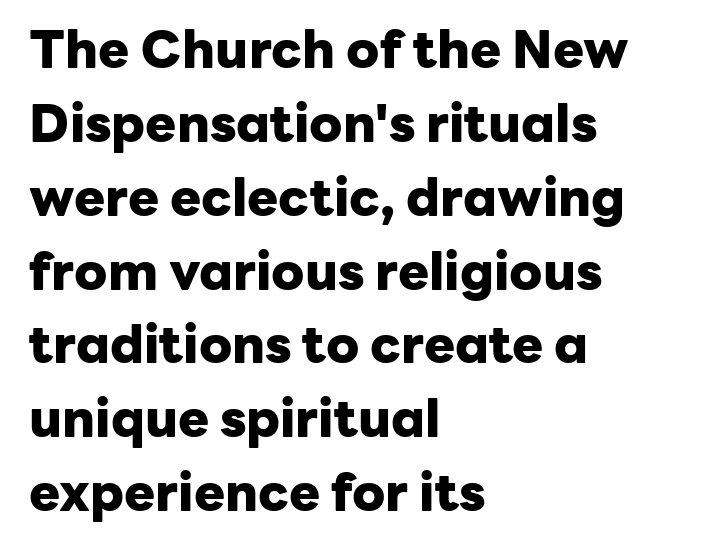
The image shows 52 px heavy sans-serif type, upright; set left-aligned, normal line spacing (1.42x), normal letter spacing, not underlined; low stroke contrast and a medium x-height.
